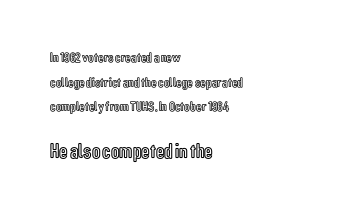
The image shows 21 px text type, upright; set left-aligned, line spacing 1.76x, normal letter spacing, not underlined; the second (bottom) block is 1.5x larger.
